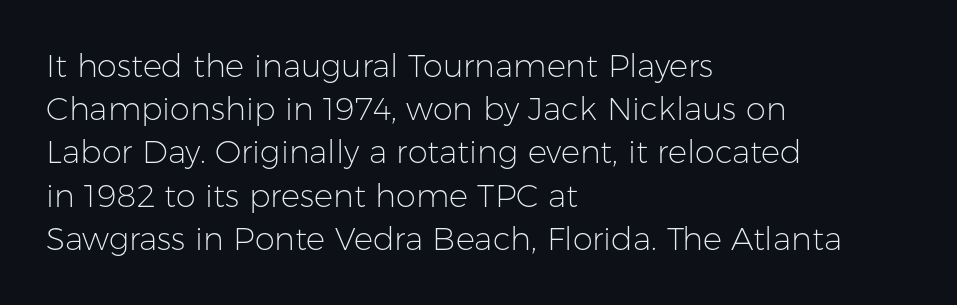
{"serif": "no", "italic": "no", "bold": "no", "weight": "light", "width": "normal", "stroke_contrast": "low", "x_height": "medium", "monospaced": "no", "underline": "no", "align": "left", "line_spacing": "normal", "line_spacing_ratio": 1.35, "letter_spacing": "normal", "letter_spacing_em": 0.0, "glyph_px": 32}
